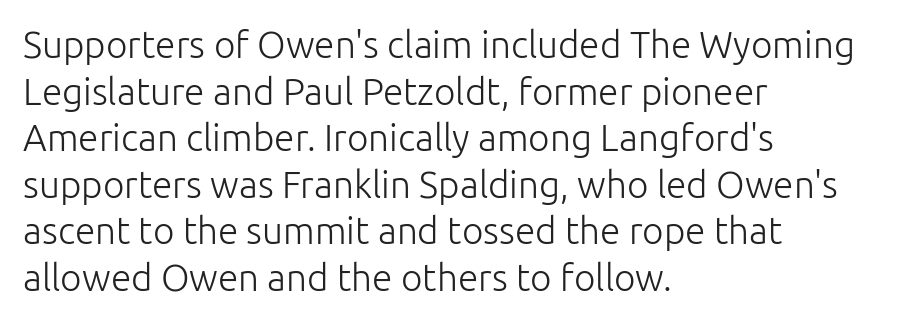
{"serif": "no", "italic": "no", "bold": "no", "weight": "light", "width": "normal", "stroke_contrast": "low", "x_height": "medium", "monospaced": "no", "underline": "no", "align": "left", "line_spacing": "normal", "line_spacing_ratio": 1.26, "letter_spacing": "normal", "letter_spacing_em": 0.0, "glyph_px": 37}
